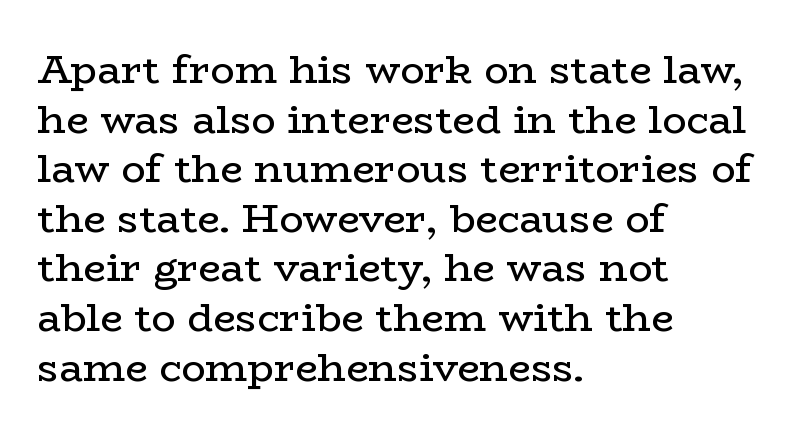
Tracking here is standard; glyphs follow each other at the usual distance. The font family rendered here belongs to the serif group. The letterforms sit at book weight or below. It's the straight-up-and-down kind of type. Only glyphs here, with clear space below each row.
